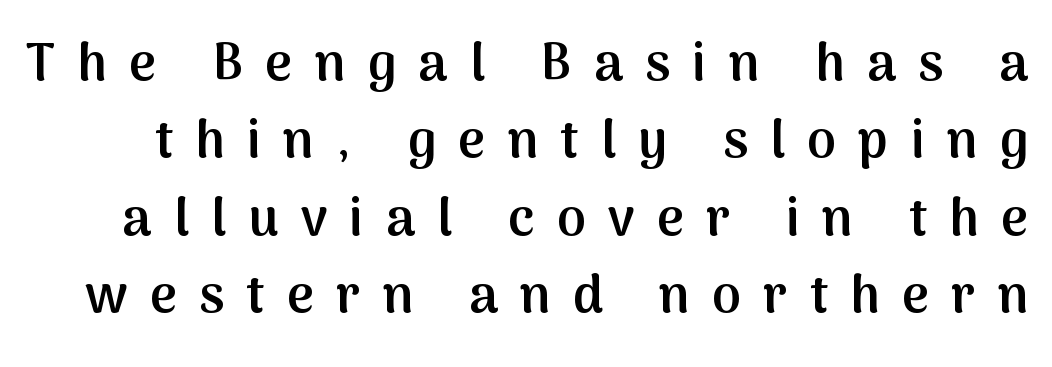
The image shows 52 px semibold sans-serif type, upright; set normal line spacing (1.49x), unusually wide letter spacing (+0.43 em), not underlined; medium stroke contrast and a medium x-height.
